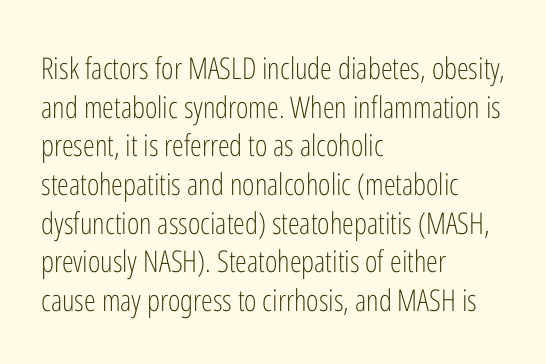
The image shows 30 px light, condensed sans-serif type, upright; set left-aligned, normal line spacing (1.29x), normal letter spacing, not underlined; low stroke contrast and a medium x-height.
